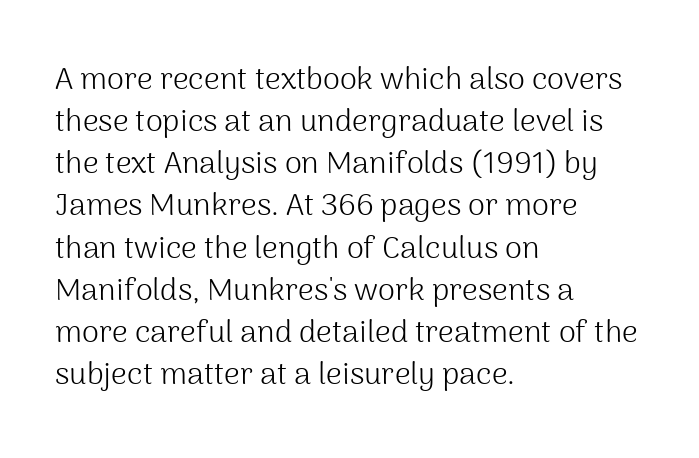
Spacing verdict: proportional, widths tailored to each character. Words appear dense and cohesive because spacing is normal. In CSS terms this would be text-align: left. Every stem runs plumb, perpendicular to the baseline. The letters look calm and open, with moderate or lighter stems. Honestly, the row spacing looks completely unremarkable.
